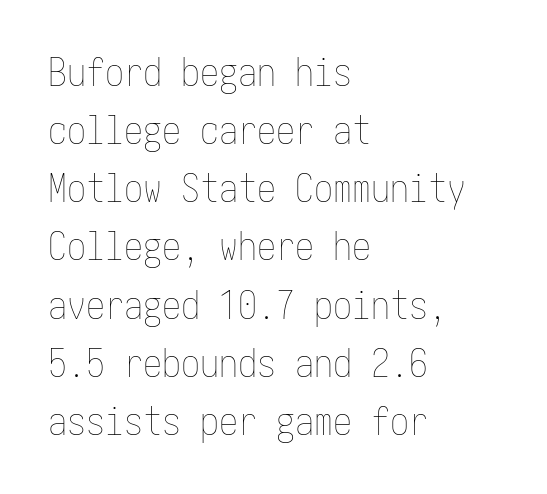
{"italic": "no", "bold": "no", "weight": "thin", "width": "condensed", "stroke_contrast": "low", "x_height": "medium", "underline": "no", "align": "left", "line_spacing": "normal", "line_spacing_ratio": 1.53, "letter_spacing": "normal", "letter_spacing_em": 0.0, "glyph_px": 38}
